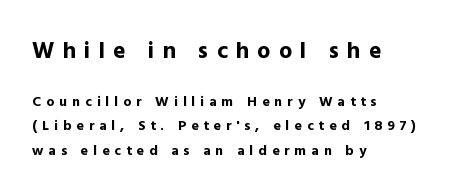
Q: Is the text bold? A: Yes.
Q: Is the text italic (slanted)? A: No, it is upright.
Q: Is the text underlined? A: No.
Q: How is the paragraph aligned? A: Left-aligned.
Q: Is the spacing between letters normal or unusually wide? A: Unusually wide.
Q: Which block of text is set in a larger size, the first (top) or the second (bottom)? A: The first (top) one.
